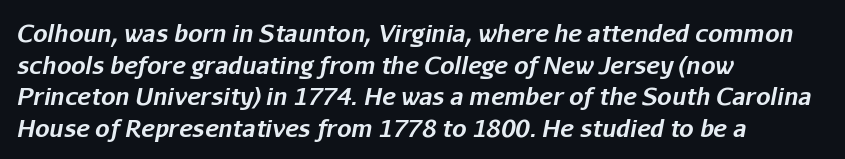
Strokes here are thick enough to call this a true bold. Rule under the text: the space is simply empty. Students, note that the glyphs here touch the page at normal intervals. Short and long lines alike share a common starting point at left.
